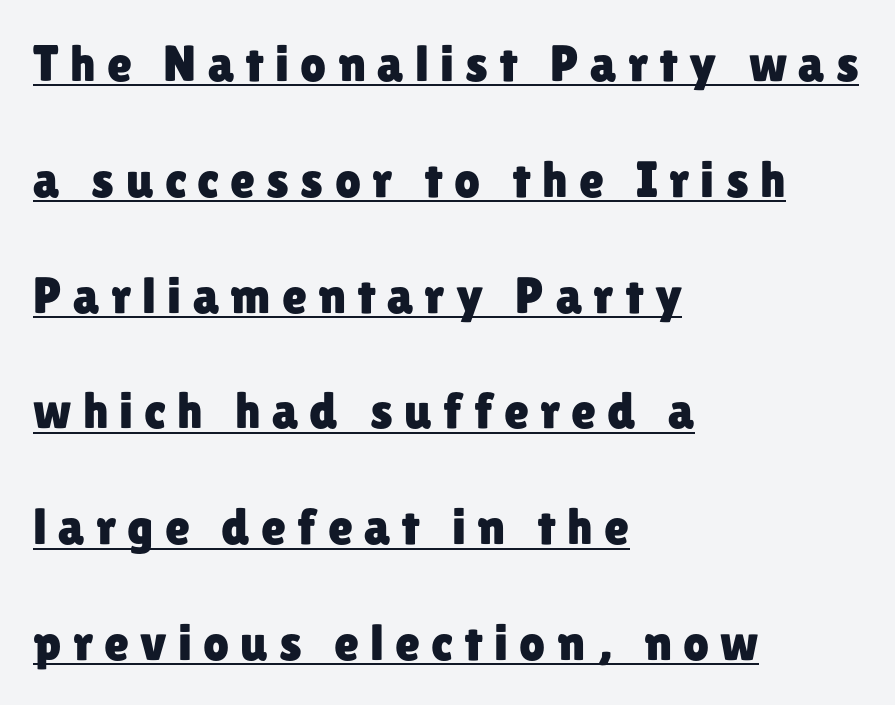
The image shows 51 px sans-serif type, upright; set left-aligned, loose line spacing (2.27x), unusually wide letter spacing (+0.22 em), underlined; low stroke contrast and a medium x-height.
